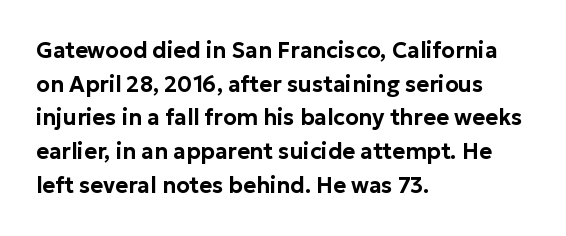
The image shows 22 px text type, upright; set left-aligned, normal line spacing (1.53x), normal letter spacing, not underlined.
